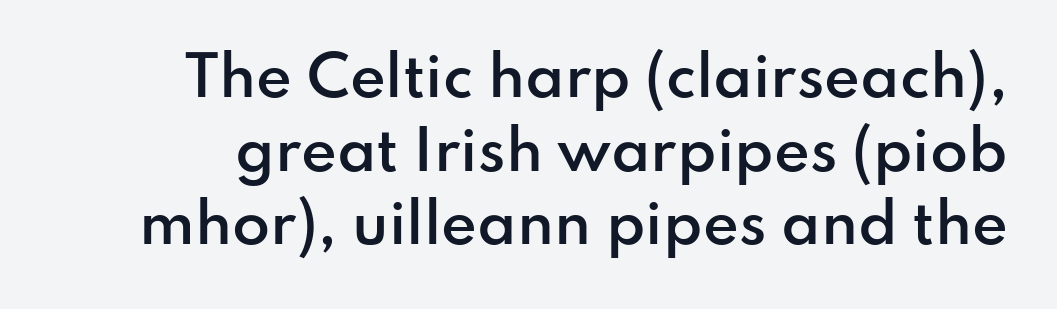
{"serif": "no", "italic": "no", "bold": "semi", "weight": "semibold", "width": "normal", "stroke_contrast": "low", "x_height": "small", "monospaced": "no", "underline": "no", "line_spacing": "normal", "line_spacing_ratio": 1.34, "letter_spacing": "normal", "letter_spacing_em": 0.0, "glyph_px": 55}
